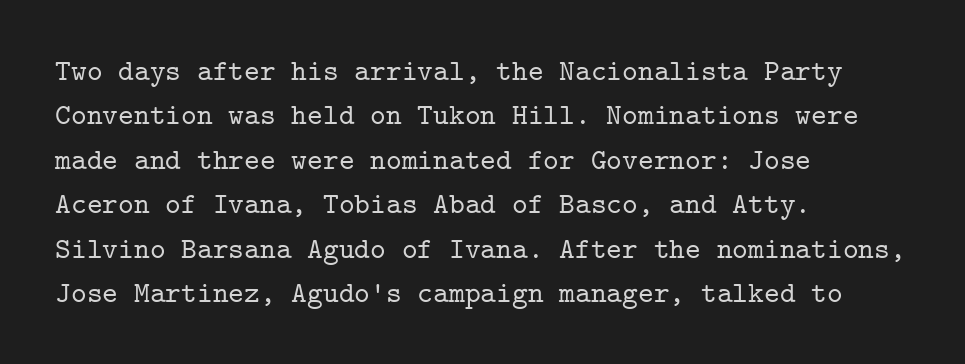
Q: Is the text italic (slanted)? A: No, it is upright.
Q: Is the typeface a serif or a sans-serif typeface? A: Serif.
Q: Is the text underlined? A: No.
Q: How is the paragraph aligned? A: Left-aligned.
Q: Is the spacing between letters normal or unusually wide? A: Normal.
Q: Is the spacing between lines tight, normal or loose? A: Normal.
Q: Width (condensed, normal, or wide)? A: Normal.
Q: Stroke contrast? A: Low.
Q: x-height? A: Medium.
Q: Monospaced? A: Yes.
